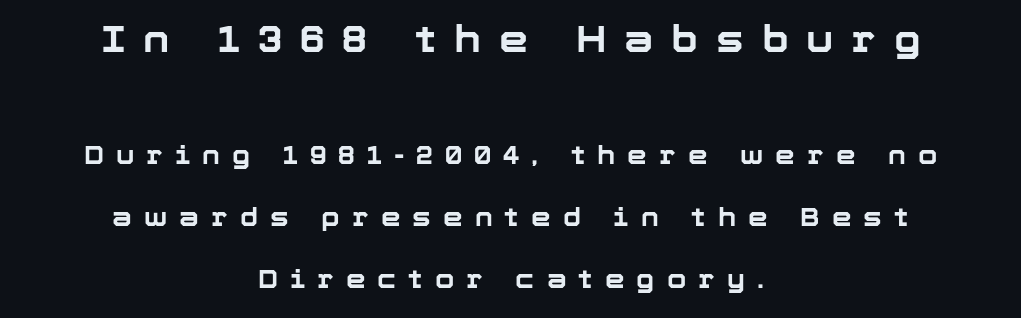
The image shows 37 px bold sans-serif type, upright; set centered, loose line spacing (2.48x), unusually wide letter spacing (+0.48 em), not underlined; the first (top) block is 1.48x larger; low stroke contrast and a medium x-height.
